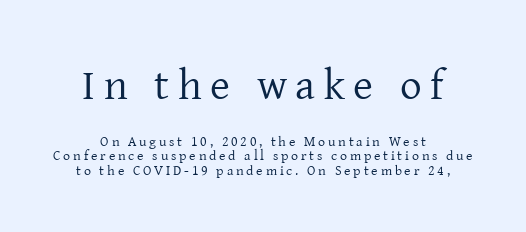
Stroke terminals: seriffed. Style check: upright. Rule under the text: the space is simply empty. Spacing verdict: proportional, widths tailored to each character. Top chunk: large. Bottom chunk: small.
